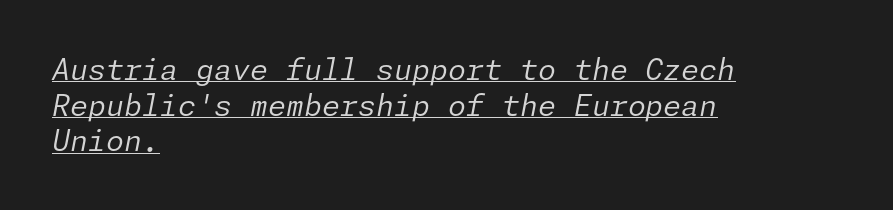
The image shows 29 px regular-weight type, italic (leaning right); set left-aligned, line spacing 1.23x, normal letter spacing, underlined; low stroke contrast and a medium x-height.
